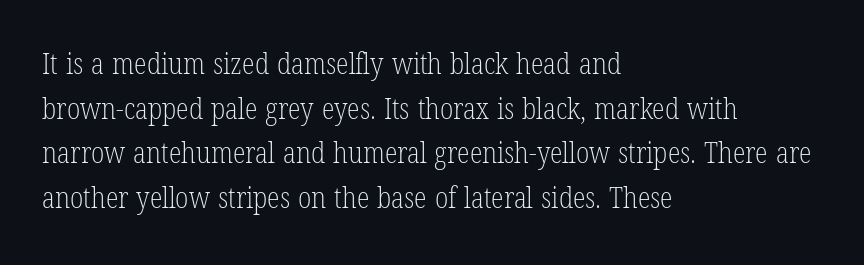
Characters remain perfectly vertical along every line. Check the space under the baseline: it is left empty. Stroke terminals: seriffed. Layout note: lines flush left.
